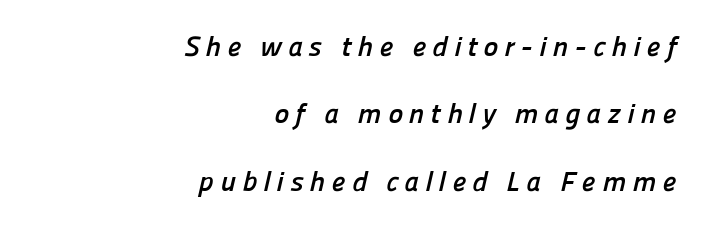
{"serif": "no", "bold": "yes", "weight": "semibold", "width": "normal", "stroke_contrast": "low", "x_height": "medium", "monospaced": "no", "underline": "no", "align": "right", "line_spacing": "loose", "line_spacing_ratio": 2.41, "letter_spacing": "wide", "letter_spacing_em": 0.22, "glyph_px": 28}
